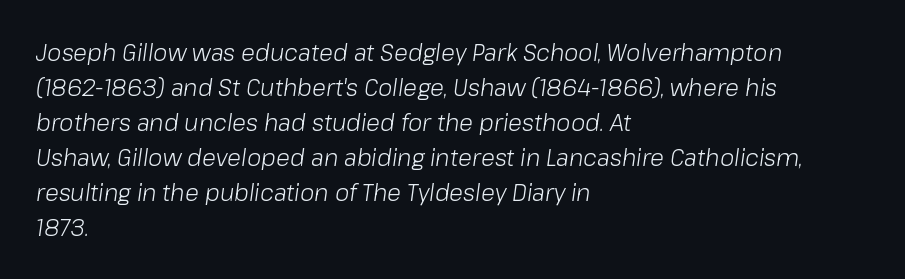
{"italic": "yes", "lean": "right", "slant_degrees": 8, "bold": "no", "underline": "no", "align": "left", "line_spacing": "normal", "line_spacing_ratio": 1.52, "letter_spacing": "normal", "letter_spacing_em": 0.0, "glyph_px": 23}
